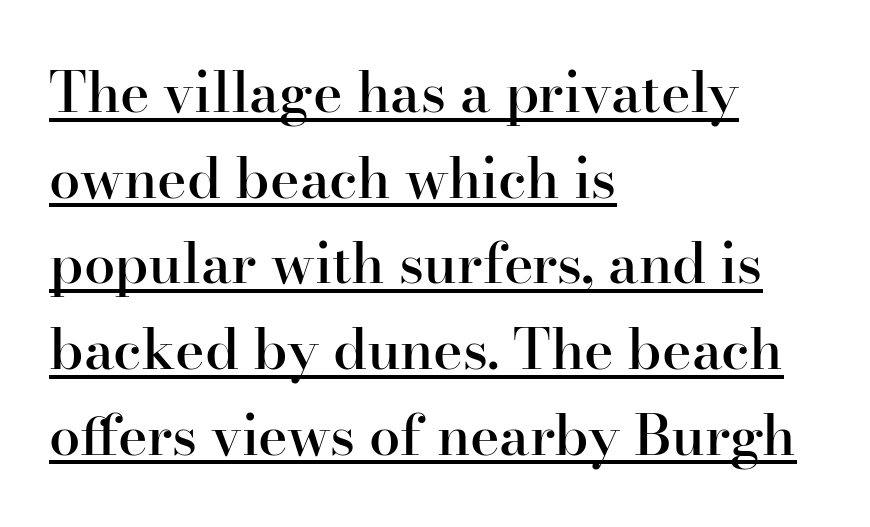
Q: Is the text bold? A: Semi-bold.
Q: Is the text italic (slanted)? A: No, it is upright.
Q: Is the typeface a serif or a sans-serif typeface? A: Serif.
Q: Is the text underlined? A: Yes.
Q: How is the paragraph aligned? A: Left-aligned.
Q: Is the spacing between letters normal or unusually wide? A: Normal.
Q: Is the spacing between lines tight, normal or loose? A: Normal.
Q: Width (condensed, normal, or wide)? A: Normal.
Q: Stroke contrast? A: High.
Q: x-height? A: Small.
Q: Monospaced? A: No.
